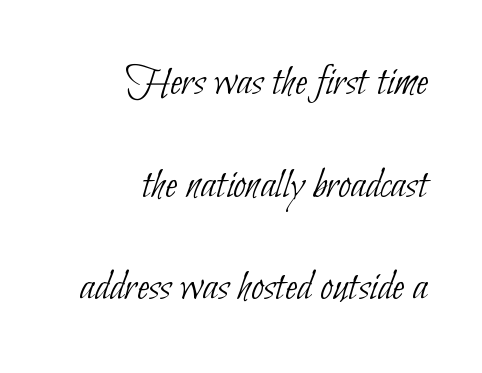
{"serif": "no", "bold": "no", "weight": "thin", "width": "condensed", "stroke_contrast": "low", "x_height": "small", "monospaced": "no", "underline": "no", "align": "right", "line_spacing": "loose", "line_spacing_ratio": 2.28, "letter_spacing": "normal", "letter_spacing_em": 0.0, "glyph_px": 45}
